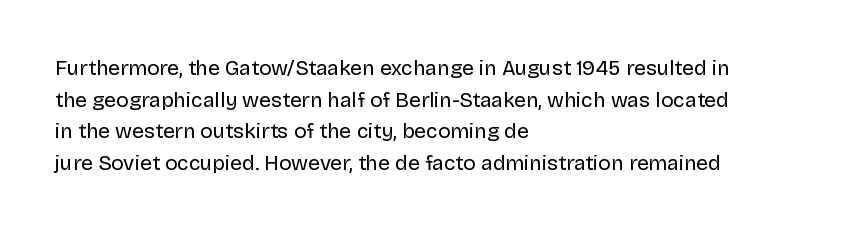
Q: Is the text bold? A: No.
Q: Is the text italic (slanted)? A: No, it is upright.
Q: Is the text underlined? A: No.
Q: How is the paragraph aligned? A: Left-aligned.
Q: Is the spacing between letters normal or unusually wide? A: Normal.
Q: Is the spacing between lines tight, normal or loose? A: Normal.
